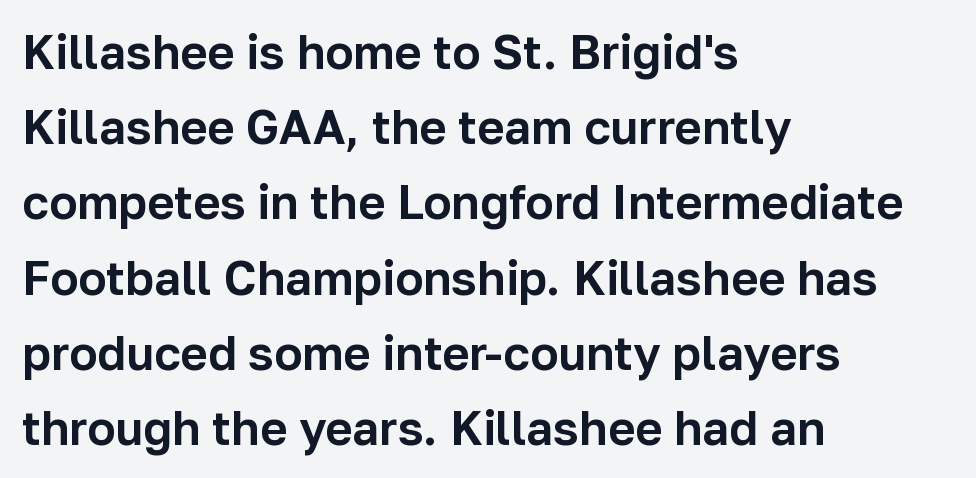
{"serif": "no", "italic": "no", "width": "normal", "stroke_contrast": "low", "x_height": "medium", "monospaced": "no", "underline": "no", "align": "left", "line_spacing": "normal", "line_spacing_ratio": 1.6, "letter_spacing": "normal", "letter_spacing_em": 0.0, "glyph_px": 47}
